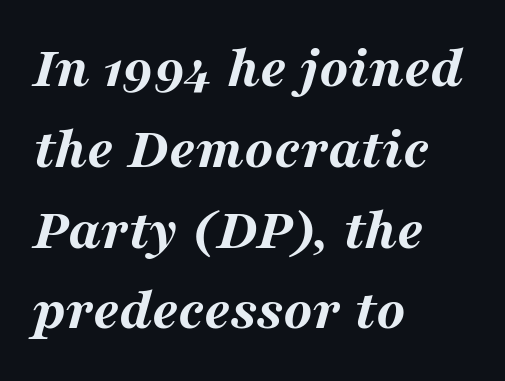
Q: Is the text bold? A: Yes.
Q: Is the text italic (slanted)? A: Yes, it leans right by about 16 degrees.
Q: Is the text underlined? A: No.
Q: How is the paragraph aligned? A: Left-aligned.
Q: Is the spacing between letters normal or unusually wide? A: Normal.
Q: Is the spacing between lines tight, normal or loose? A: Normal.
Q: Width (condensed, normal, or wide)? A: Wide.
Q: Stroke contrast? A: Medium.
Q: x-height? A: Medium.
Q: Monospaced? A: No.
